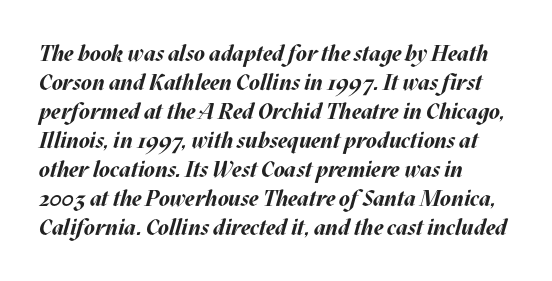
Q: Is the text bold? A: Yes.
Q: Is the text italic (slanted)? A: Yes, it leans right by about 17 degrees.
Q: Is the text underlined? A: No.
Q: How is the paragraph aligned? A: Left-aligned.
Q: Is the spacing between letters normal or unusually wide? A: Normal.
Q: Is the spacing between lines tight, normal or loose? A: Normal.
